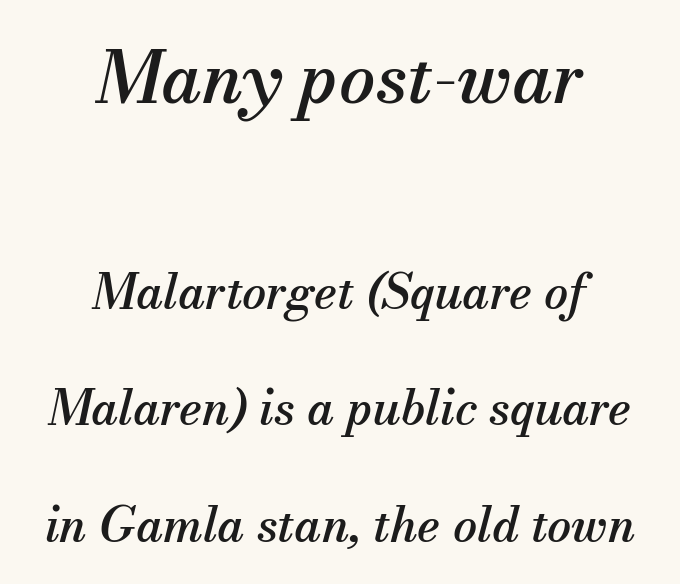
The glyphs in this specimen are seriffed. The passage shown begins with its larger block and ends with its smaller one. In terms of posture, this sample is oblique. The letters advance in unequal steps, a hallmark of proportional type. Look at the tracking — it's just the regular setting, nothing added. The lines are spread far apart with generous leading.
